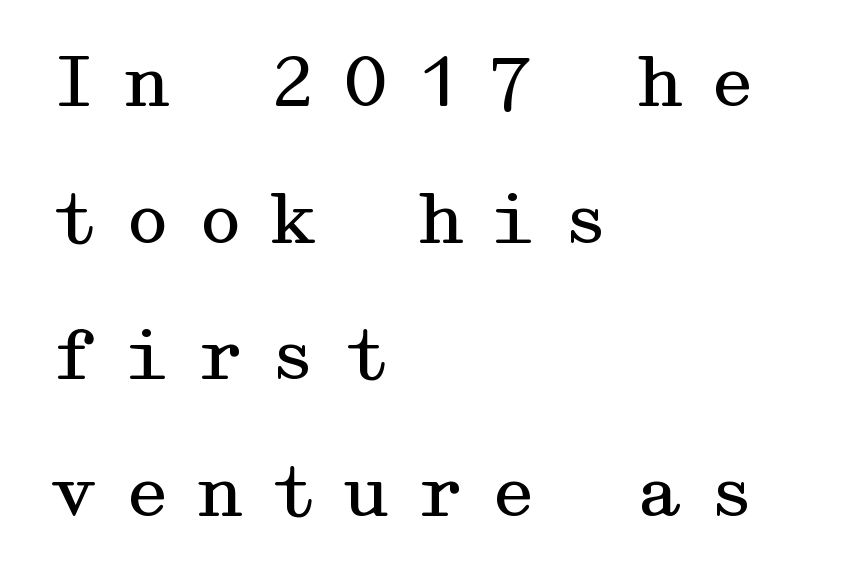
{"serif": "yes", "italic": "no", "bold": "no", "weight": "regular", "width": "wide", "stroke_contrast": "medium", "x_height": "medium", "underline": "no", "align": "left", "line_spacing": "loose", "line_spacing_ratio": 1.98, "letter_spacing": "wide", "letter_spacing_em": 0.36, "glyph_px": 69}
